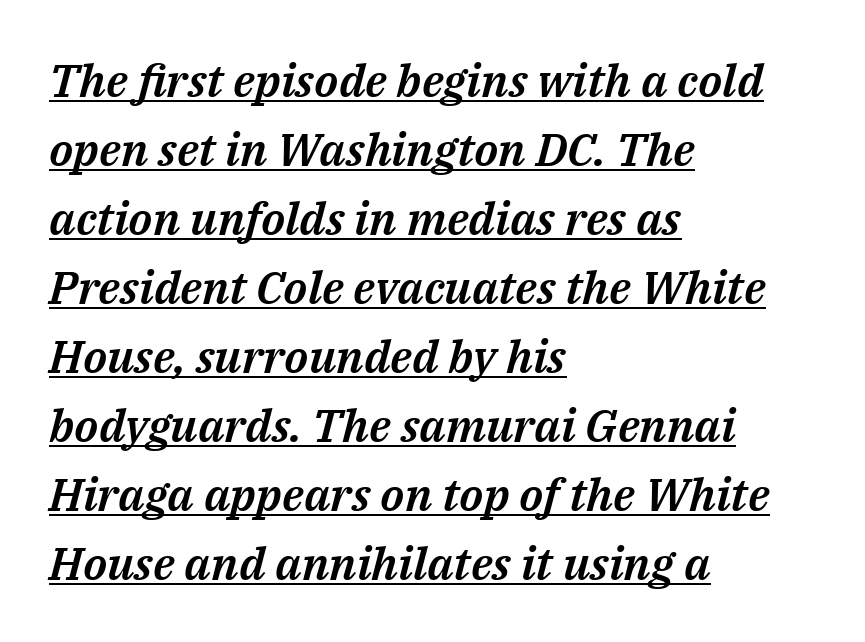
{"italic": "yes", "lean": "right", "slant_degrees": 14, "width": "normal", "stroke_contrast": "medium", "x_height": "medium", "monospaced": "no", "underline": "yes", "align": "left", "line_spacing": "normal", "line_spacing_ratio": 1.5, "letter_spacing": "normal", "letter_spacing_em": 0.0, "glyph_px": 46}
